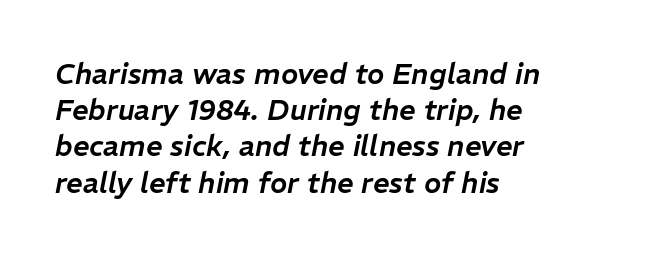
Q: Is the text italic (slanted)? A: Yes, it leans right by about 11 degrees.
Q: Is the text underlined? A: No.
Q: How is the paragraph aligned? A: Left-aligned.
Q: Is the spacing between letters normal or unusually wide? A: Normal.
Q: Is the spacing between lines tight, normal or loose? A: Normal.
Q: Width (condensed, normal, or wide)? A: Normal.
Q: Stroke contrast? A: Low.
Q: x-height? A: Medium.
Q: Monospaced? A: No.
